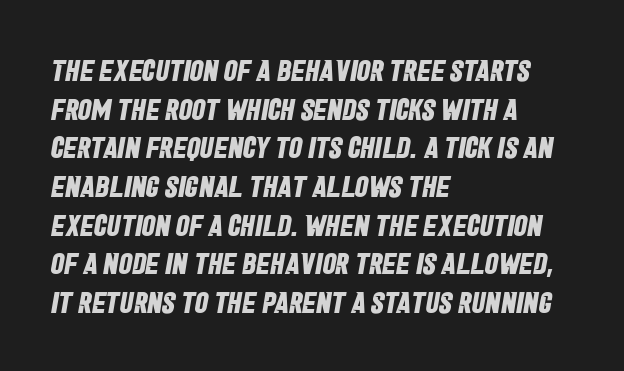
Looks like regular typesetting: each glyph gets only the width it needs. Descenders hang freely into open space. Tracking here is standard; glyphs follow each other at the usual distance. Short and long lines alike share a common starting point at left. The sample has been set heavy, in full bold.
